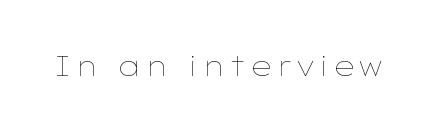
Q: Is the text bold? A: No.
Q: Is the text italic (slanted)? A: No, it is upright.
Q: Is the text underlined? A: No.
